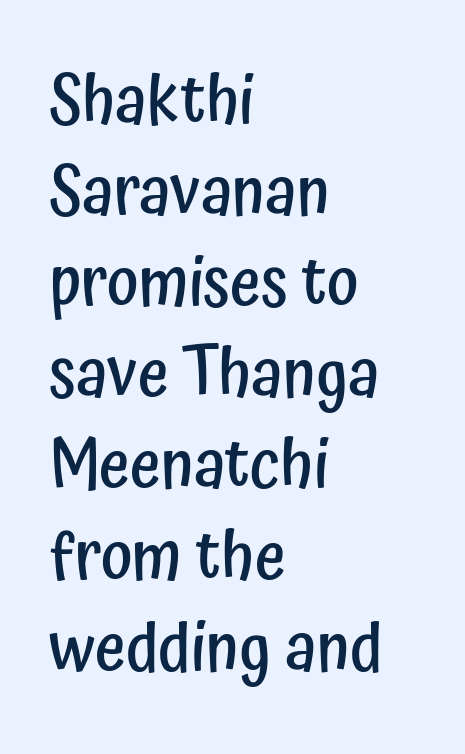
The passage shown is semibold, sitting just below true bold. You could not count columns in this text — the font is proportionally spaced. Is the letter spacing exaggerated? No — it looks like the ordinary default. Any mark beneath the type? The region is blank. Unlike italic type, these characters show no tilt at all.
